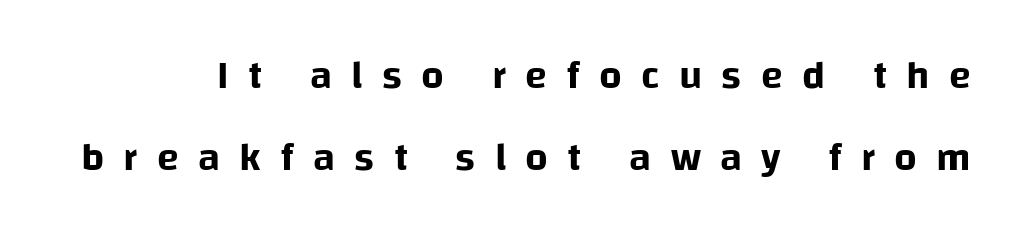
Each word looks stretched out because of the extra space between its letters. Observe the absence of serifs on each vertical stroke in this sample. Vertically, the passage feels expansive, rows floating well apart. The lettering stays uniformly vertical, giving the passage a roman look.
